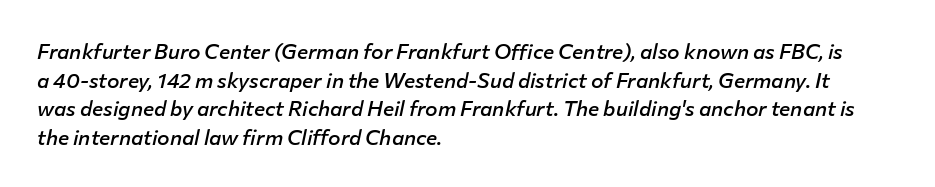
Q: Is the text bold? A: Semi-bold.
Q: Is the text italic (slanted)? A: Yes, it leans right by about 12 degrees.
Q: Is the text underlined? A: No.
Q: How is the paragraph aligned? A: Left-aligned.
Q: Is the spacing between letters normal or unusually wide? A: Normal.
Q: Is the spacing between lines tight, normal or loose? A: Normal.
